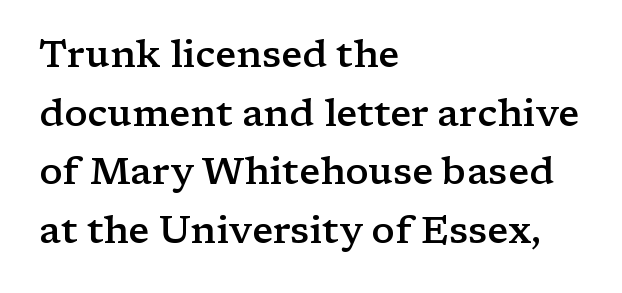
{"serif": "yes", "italic": "no", "bold": "semi", "weight": "semibold", "width": "wide", "stroke_contrast": "low", "x_height": "medium", "monospaced": "no", "underline": "no", "align": "left", "line_spacing": "normal", "line_spacing_ratio": 1.54, "letter_spacing": "normal", "letter_spacing_em": 0.0, "glyph_px": 38}
